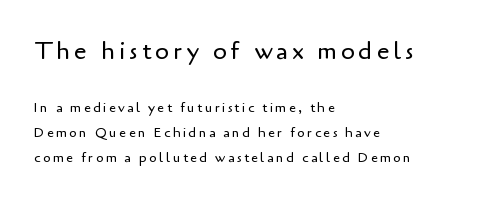
The lettering holds an erect, upright posture throughout. These lines stack with their left ends in a neat column. No extra ink here — the face is not bold. Underlining? Definitely not there. A student would notice the top passage is typeset larger than what follows.
